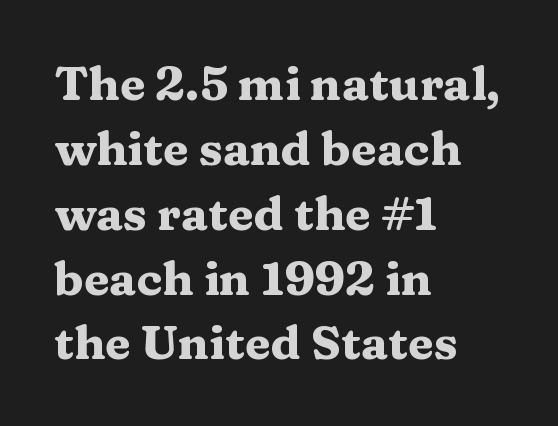
{"serif": "yes", "italic": "no", "bold": "yes", "weight": "heavy", "width": "wide", "stroke_contrast": "medium", "x_height": "medium", "monospaced": "no", "underline": "no", "align": "left", "line_spacing": "normal", "line_spacing_ratio": 1.38, "letter_spacing": "normal", "letter_spacing_em": 0.0, "glyph_px": 47}
